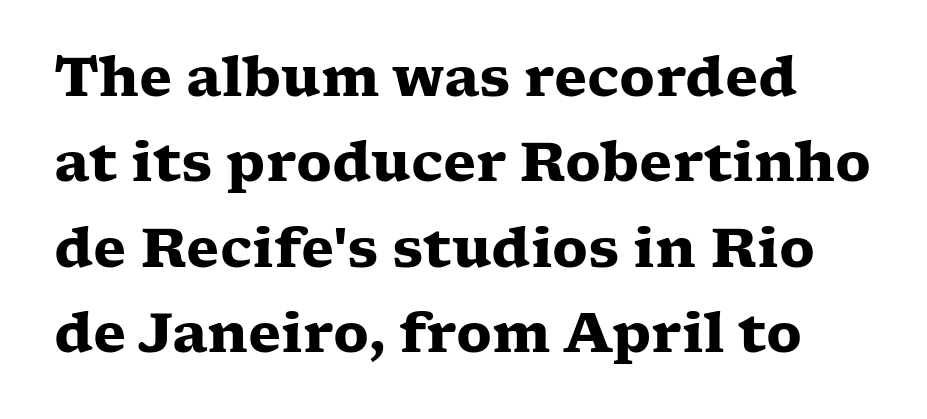
Q: Is the text bold? A: Yes.
Q: Is the text italic (slanted)? A: No, it is upright.
Q: Is the typeface a serif or a sans-serif typeface? A: Serif.
Q: Is the text underlined? A: No.
Q: Is the spacing between letters normal or unusually wide? A: Normal.
Q: Is the spacing between lines tight, normal or loose? A: Normal.
Q: Width (condensed, normal, or wide)? A: Wide.
Q: Stroke contrast? A: Low.
Q: x-height? A: Medium.
Q: Monospaced? A: No.
